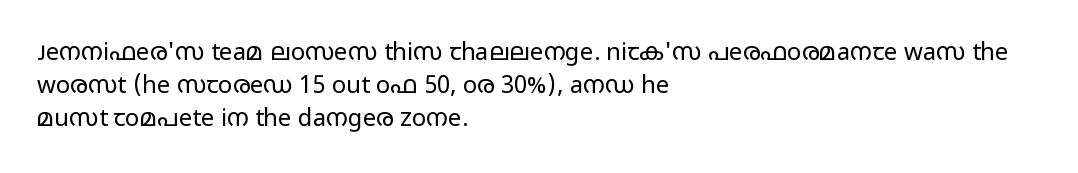
These lines stack with their left ends in a neat column. Letters rest on an invisible, unmarked baseline. The lines sit at an ordinary, default distance from one another. The type sits square on the baseline with zero lean. No letter is thick-stroked: the sample isn't bold. Default kerning and tracking; the words read as compact shapes.
